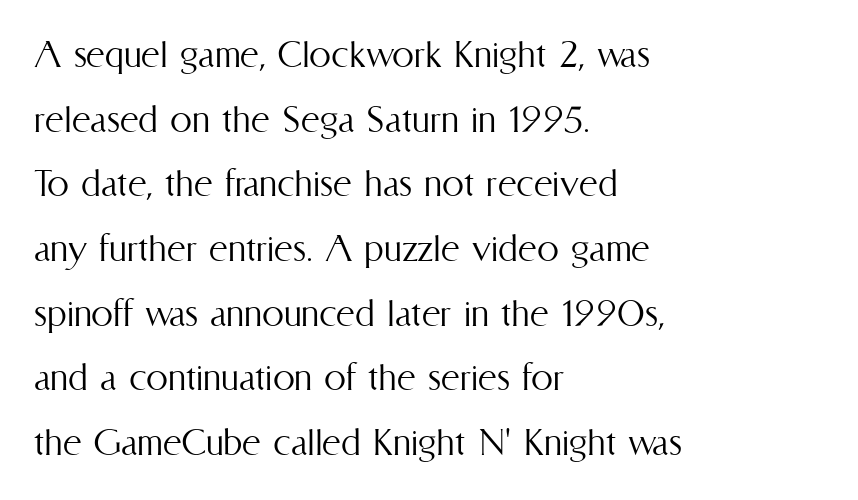
This rendering uses left alignment, leaving the right contour irregular. The glyphs are unaccompanied by any horizontal stroke below them. Vertically, the passage feels balanced, rows spaced as you'd expect. Nothing heavy about these letters — not bold at all. This sample uses plain, unmodified letter spacing. The lettering holds an erect, upright posture throughout.
